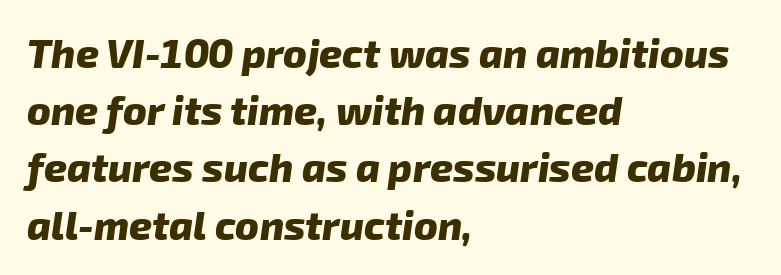
Q: Is the text bold? A: Yes.
Q: Is the typeface a serif or a sans-serif typeface? A: Sans-serif.
Q: Is the text underlined? A: No.
Q: How is the paragraph aligned? A: Left-aligned.
Q: Is the spacing between letters normal or unusually wide? A: Normal.
Q: Is the spacing between lines tight, normal or loose? A: Normal.
Q: Width (condensed, normal, or wide)? A: Normal.
Q: Stroke contrast? A: Low.
Q: x-height? A: Medium.
Q: Monospaced? A: No.
